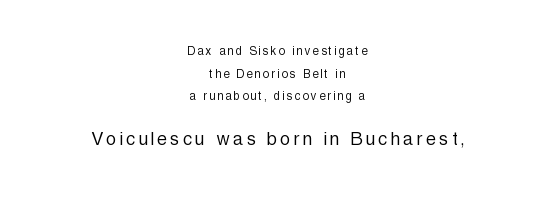
Q: Is the text bold? A: No.
Q: Is the text italic (slanted)? A: No, it is upright.
Q: Is the text underlined? A: No.
Q: How is the paragraph aligned? A: Centered.
Q: Is the spacing between lines tight, normal or loose? A: Normal.
Q: Which block of text is set in a larger size, the first (top) or the second (bottom)? A: The second (bottom) one.
